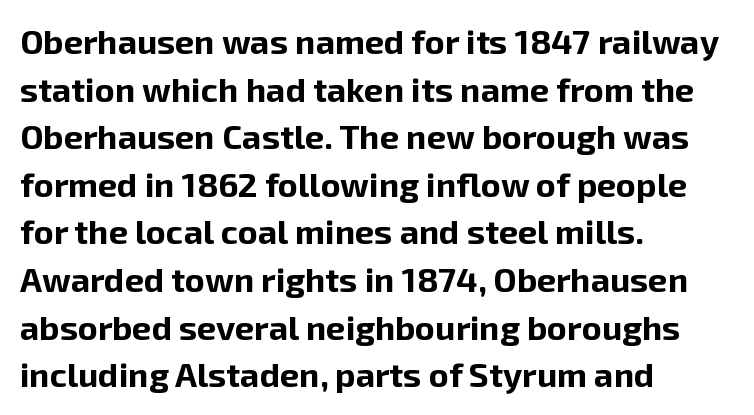
The image shows 34 px bold sans-serif type, upright; set left-aligned, normal line spacing (1.4x), normal letter spacing, not underlined; low stroke contrast and a medium x-height.
